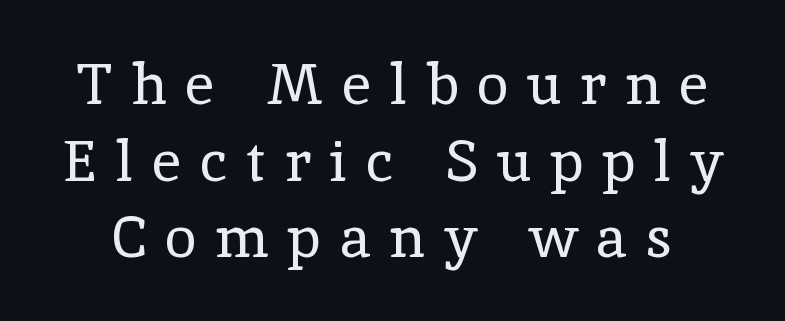
{"serif": "yes", "italic": "no", "bold": "no", "weight": "regular", "width": "normal", "x_height": "medium", "monospaced": "no", "underline": "no", "line_spacing": "normal", "line_spacing_ratio": 1.32, "letter_spacing": "wide", "letter_spacing_em": 0.32, "glyph_px": 58}
